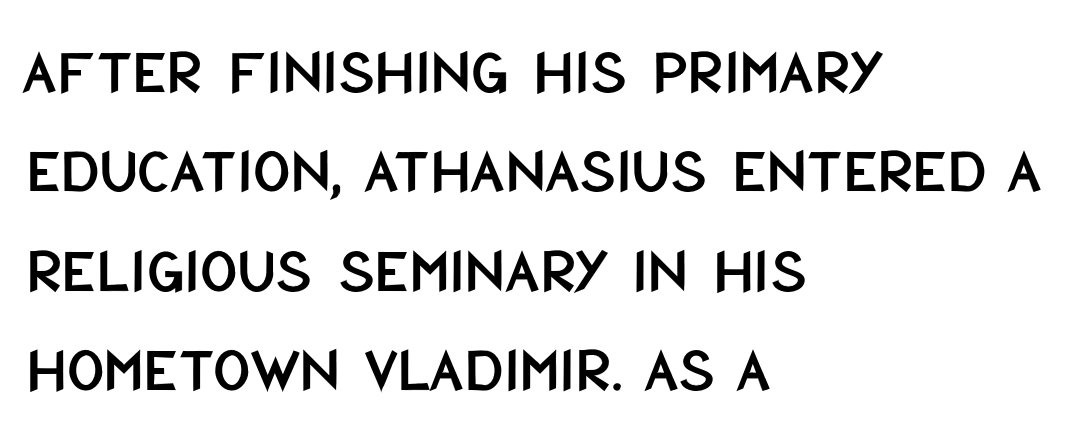
This is sans-serif lettering, the kind often seen on screens and signage. No extra tracking has been applied to these lines. The lines sit at an ordinary, default distance from one another. Check under the words: just untouched page. Where is the straight margin? On the left.
